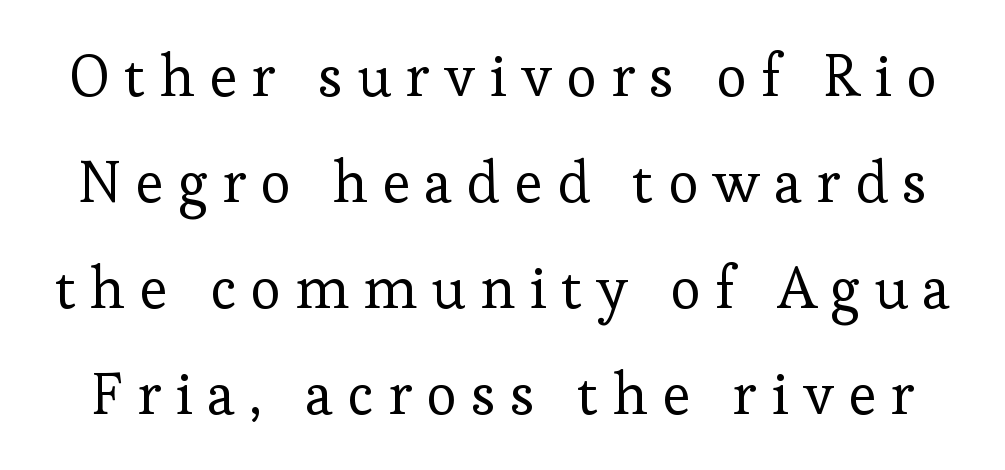
Note the varied advance widths — an 'i' is clearly narrower than an 'm'. No italicization has been applied; the sample stays upright. Anything drawn beneath the words? Only blank space. The glyphs in this specimen are seriffed.
